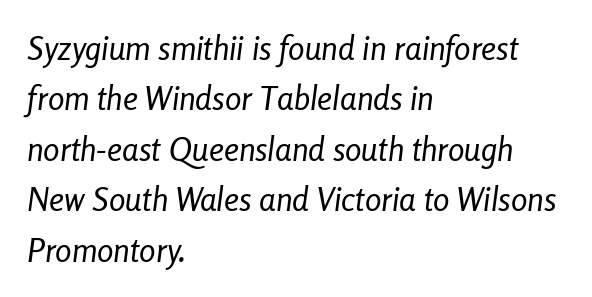
{"italic": "yes", "lean": "right", "slant_degrees": 8, "bold": "no", "weight": "regular", "width": "condensed", "stroke_contrast": "low", "x_height": "medium", "monospaced": "no", "underline": "no", "align": "left", "line_spacing": "normal", "line_spacing_ratio": 1.53, "letter_spacing": "normal", "letter_spacing_em": 0.0, "glyph_px": 33}
